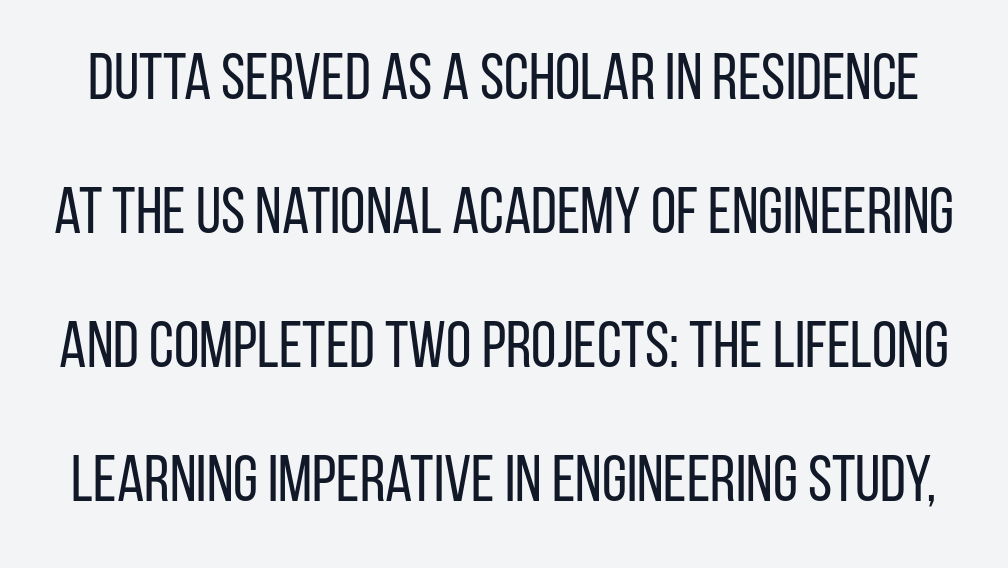
Q: Is the text bold? A: No.
Q: Is the text italic (slanted)? A: No, it is upright.
Q: Is the typeface a serif or a sans-serif typeface? A: Sans-serif.
Q: Is the text underlined? A: No.
Q: Is the spacing between letters normal or unusually wide? A: Normal.
Q: Is the spacing between lines tight, normal or loose? A: Loose.
Q: Width (condensed, normal, or wide)? A: Condensed.
Q: Stroke contrast? A: Low.
Q: x-height? A: Large.
Q: Monospaced? A: No.
